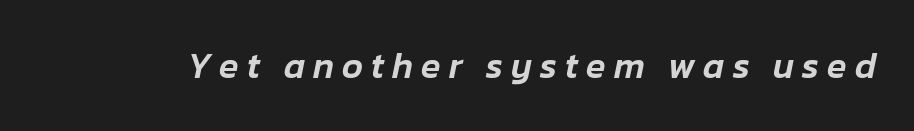
The image shows 36 px text type, italic (leaning right); set unusually wide letter spacing (+0.22 em), not underlined; low stroke contrast and a medium x-height.
